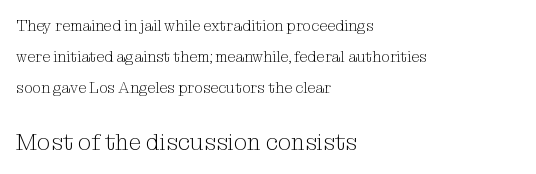
{"italic": "no", "bold": "no", "underline": "no", "align": "left", "line_spacing": "loose", "line_spacing_ratio": 2.06, "letter_spacing": "normal", "letter_spacing_em": 0.0, "larger_block": "second", "size_ratio": 1.53, "glyph_px": 23}
